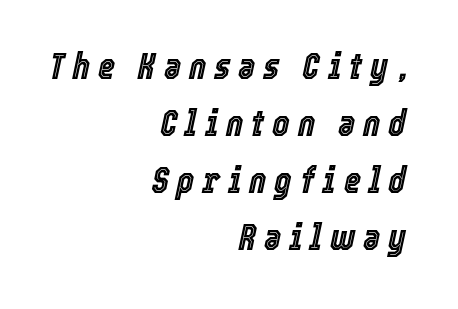
Q: Is the text italic (slanted)? A: Yes, it leans right by about 12 degrees.
Q: Is the text underlined? A: No.
Q: How is the paragraph aligned? A: Right-aligned.
Q: Is the spacing between letters normal or unusually wide? A: Unusually wide.
Q: Is the spacing between lines tight, normal or loose? A: Normal.
Q: Width (condensed, normal, or wide)? A: Condensed.
Q: x-height? A: Medium.
Q: Monospaced? A: No.
